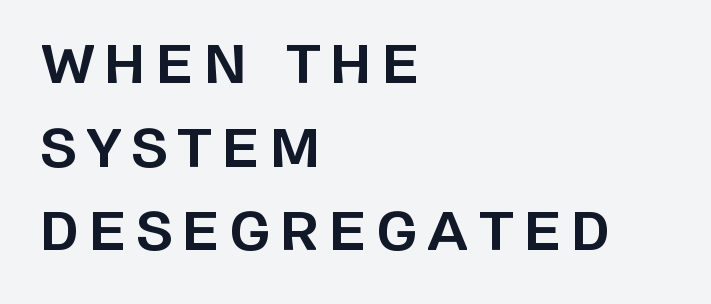
{"serif": "no", "italic": "no", "bold": "yes", "weight": "bold", "width": "normal", "stroke_contrast": "low", "x_height": "large", "monospaced": "no", "underline": "no", "align": "left", "line_spacing": "normal", "line_spacing_ratio": 1.58, "letter_spacing": "wide", "letter_spacing_em": 0.21, "glyph_px": 53}
